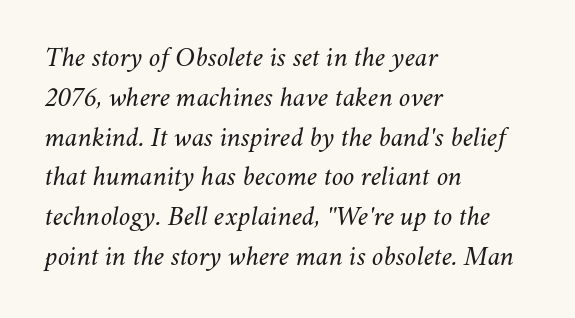
{"italic": "yes", "lean": "right", "slant_degrees": 11, "bold": "no", "weight": "regular", "width": "normal", "stroke_contrast": "medium", "x_height": "small", "monospaced": "no", "underline": "no", "align": "left", "line_spacing": "normal", "line_spacing_ratio": 1.42, "letter_spacing": "normal", "letter_spacing_em": 0.0, "glyph_px": 28}
